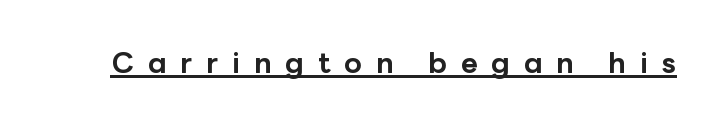
Spacing between characters has been opened up far beyond the box default. Underlining? Definitely there. The font family rendered here belongs to the sans-serif group. Plenty of ink on the page — the face is bold.
